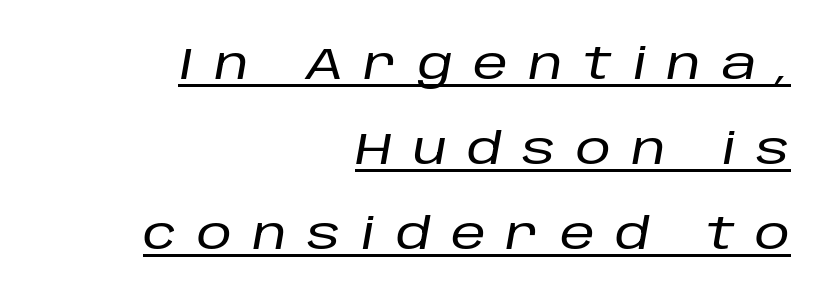
{"italic": "yes", "lean": "right", "slant_degrees": 10, "width": "normal", "stroke_contrast": "low", "x_height": "large", "monospaced": "no", "underline": "yes", "align": "right", "line_spacing": "loose", "line_spacing_ratio": 1.93, "letter_spacing": "wide", "letter_spacing_em": 0.47, "glyph_px": 44}
